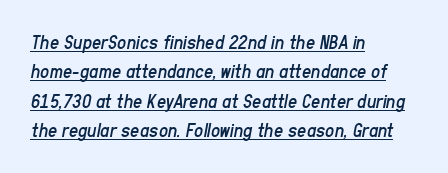
Line starts are locked; line ends wander. The designer left line spacing at the default. Weight: not bold — regular or lighter. The face used here is rendered with its standard letterfit.
